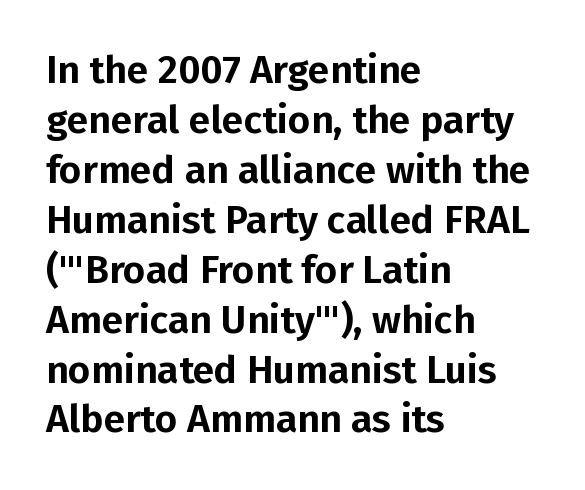
Q: Is the text italic (slanted)? A: No, it is upright.
Q: Is the typeface a serif or a sans-serif typeface? A: Sans-serif.
Q: Is the text underlined? A: No.
Q: How is the paragraph aligned? A: Left-aligned.
Q: Is the spacing between letters normal or unusually wide? A: Normal.
Q: Is the spacing between lines tight, normal or loose? A: Normal.
Q: Width (condensed, normal, or wide)? A: Normal.
Q: Stroke contrast? A: Low.
Q: x-height? A: Medium.
Q: Monospaced? A: No.
